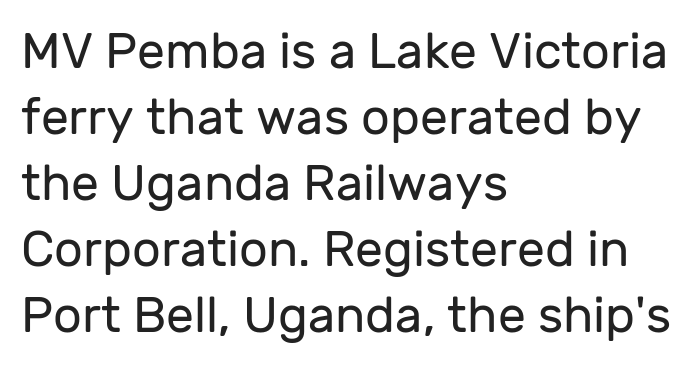
{"serif": "no", "italic": "no", "bold": "no", "weight": "regular", "width": "normal", "stroke_contrast": "low", "x_height": "medium", "monospaced": "no", "underline": "no", "align": "left", "line_spacing": "normal", "line_spacing_ratio": 1.32, "letter_spacing": "normal", "letter_spacing_em": 0.0, "glyph_px": 50}
